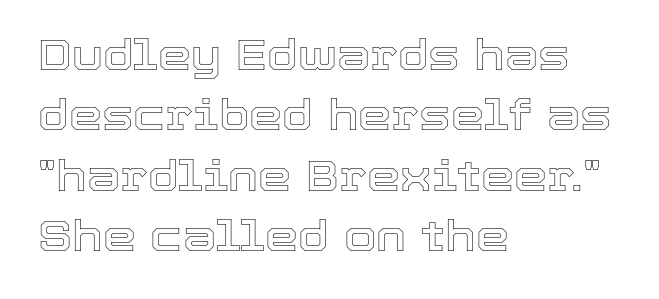
Quick note: interline space is typical. Each letter keeps its own natural width here, so spacing adapts to shape. This sample uses an upright cut, with every glyph sitting square on the baseline. Teacher's note: observe the even left margin — that is flush-left alignment. Descenders are the only things crossing below the line.
